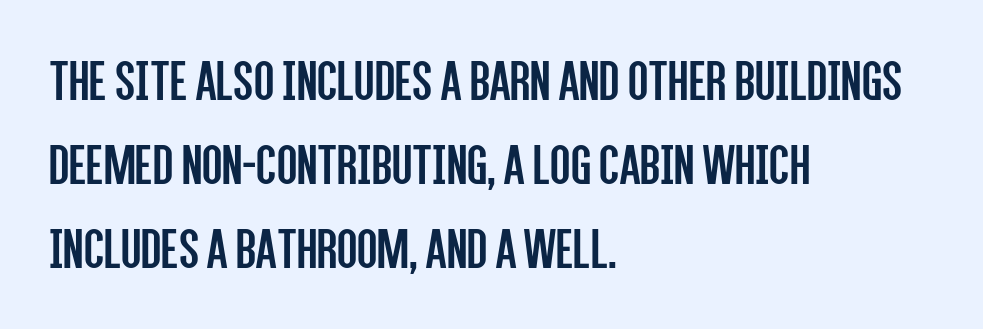
The image shows 59 px regular-weight, condensed sans-serif type, upright; set left-aligned, normal line spacing (1.42x), normal letter spacing, not underlined; low stroke contrast and a large x-height.
